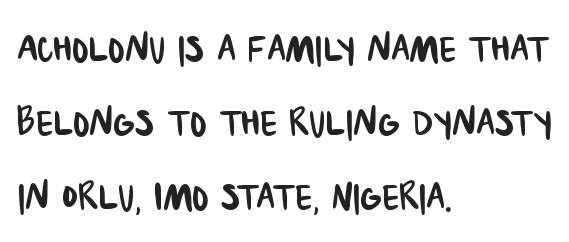
The type is set solid horizontally, with unmodified tracking. The letters advance in unequal steps, a hallmark of proportional type. Rule under the text: the space is simply empty. The passage shown is typeset with a sans-serif family. Compared with a centered layout, this one pins lines to the left instead.
